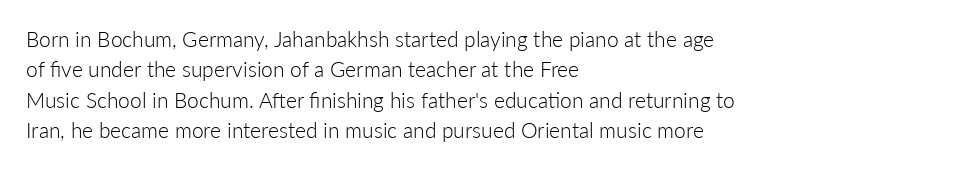
Letter spacing: default. Ink coverage per letter is moderate at most. The rag falls on the right side of this text block. Descenders are the only things crossing below the line. This block has exactly the height ordinary leading produces. This is the regular roman posture of the typeface.
